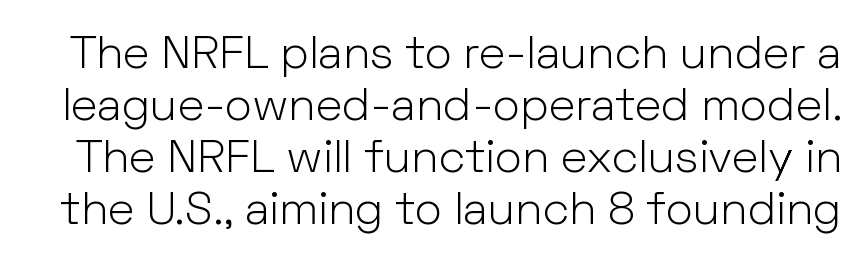
Q: Is the text bold? A: No.
Q: Is the text italic (slanted)? A: No, it is upright.
Q: Is the typeface a serif or a sans-serif typeface? A: Sans-serif.
Q: Is the text underlined? A: No.
Q: Is the spacing between letters normal or unusually wide? A: Normal.
Q: Is the spacing between lines tight, normal or loose? A: Tight.
Q: Width (condensed, normal, or wide)? A: Normal.
Q: Stroke contrast? A: Low.
Q: x-height? A: Medium.
Q: Monospaced? A: No.
